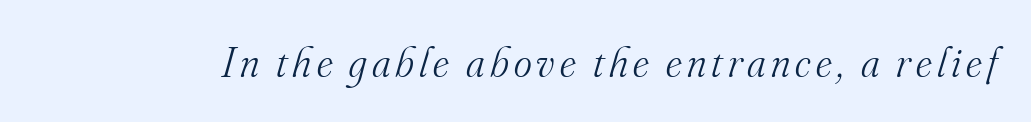
The image shows 43 px light serif type, italic (leaning right); set not underlined; medium stroke contrast and a small x-height.
